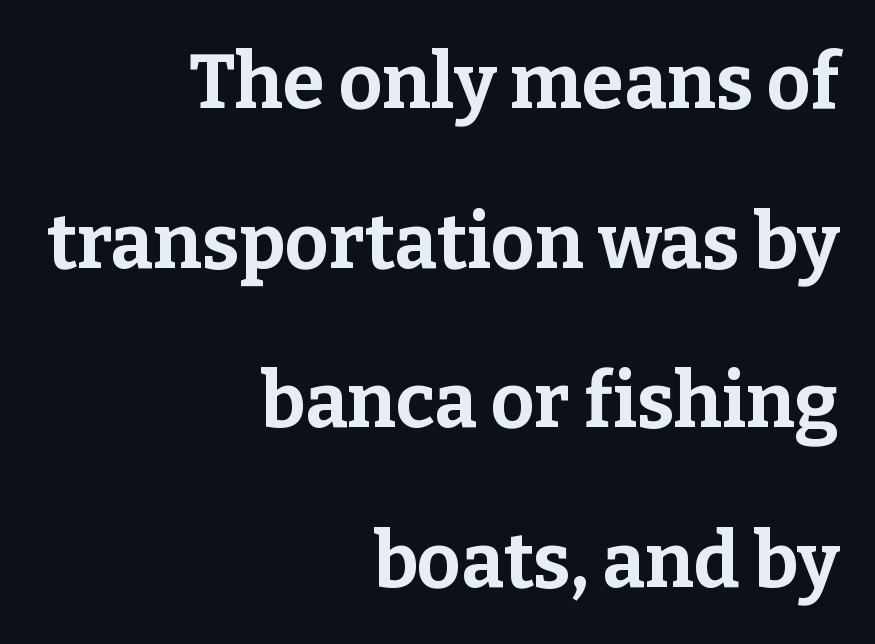
{"serif": "yes", "italic": "no", "bold": "yes", "weight": "bold", "width": "normal", "stroke_contrast": "low", "x_height": "medium", "monospaced": "no", "underline": "no", "align": "right", "line_spacing": "loose", "line_spacing_ratio": 2.1, "letter_spacing": "normal", "letter_spacing_em": 0.0, "glyph_px": 76}
